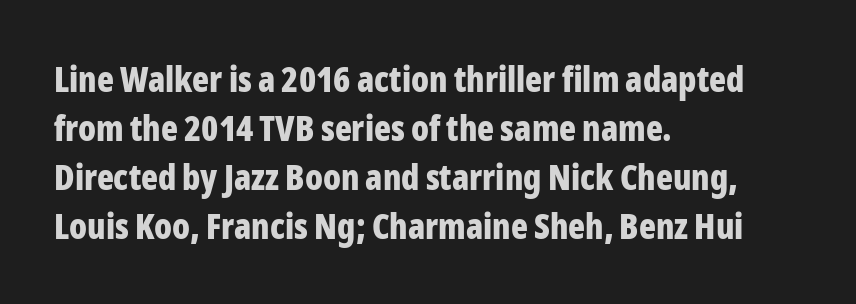
Q: Is the text bold? A: Yes.
Q: Is the text italic (slanted)? A: No, it is upright.
Q: Is the typeface a serif or a sans-serif typeface? A: Sans-serif.
Q: Is the text underlined? A: No.
Q: How is the paragraph aligned? A: Left-aligned.
Q: Is the spacing between letters normal or unusually wide? A: Normal.
Q: Is the spacing between lines tight, normal or loose? A: Normal.
Q: Width (condensed, normal, or wide)? A: Condensed.
Q: Stroke contrast? A: Low.
Q: x-height? A: Medium.
Q: Monospaced? A: No.
